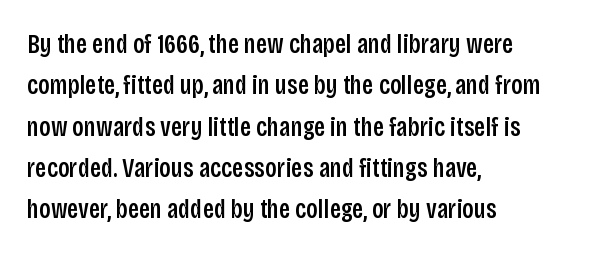
Q: Is the text italic (slanted)? A: No, it is upright.
Q: Is the text underlined? A: No.
Q: How is the paragraph aligned? A: Left-aligned.
Q: Is the spacing between letters normal or unusually wide? A: Normal.
Q: Is the spacing between lines tight, normal or loose? A: Normal.
